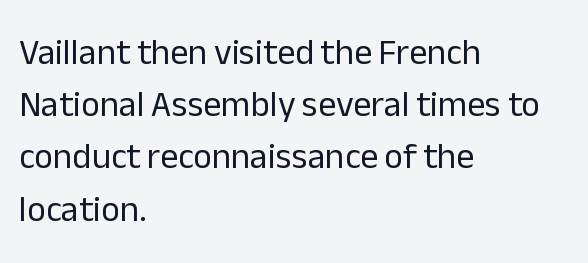
{"serif": "no", "italic": "no", "bold": "no", "weight": "regular", "width": "normal", "stroke_contrast": "low", "x_height": "medium", "monospaced": "no", "underline": "no", "align": "left", "line_spacing": "normal", "line_spacing_ratio": 1.45, "letter_spacing": "normal", "letter_spacing_em": 0.0, "glyph_px": 36}
